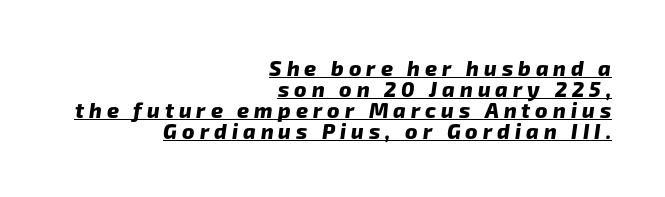
In terms of leading, this rendering errs on the cramped side. In terms of weight, the rendering is a true, heavy bold. Check the space under the baseline: a stroke is drawn there. Each word looks stretched out because of the extra space between its letters. One-word summary of the alignment: right.
